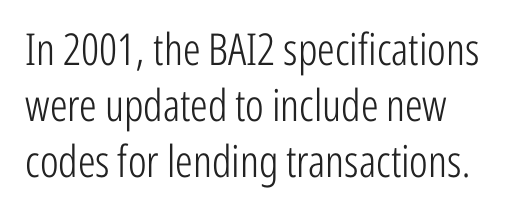
Here the glyphs are tracked normally, forming tight word shapes. The passage shown is not bold in any degree. Every stem runs plumb, perpendicular to the baseline. The space directly below the letters is spotless.
